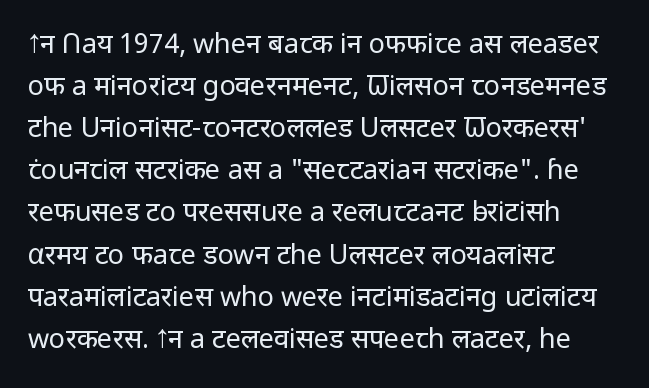
{"italic": "no", "bold": "no", "underline": "no", "align": "left", "line_spacing": "normal", "line_spacing_ratio": 1.56, "letter_spacing": "normal", "letter_spacing_em": 0.0, "glyph_px": 27}
